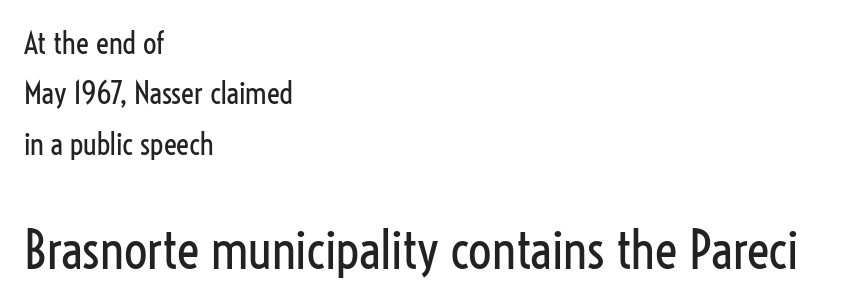
{"serif": "no", "italic": "no", "bold": "no", "weight": "regular", "width": "condensed", "stroke_contrast": "low", "x_height": "medium", "monospaced": "no", "underline": "no", "align": "left", "line_spacing": "normal", "line_spacing_ratio": 1.68, "letter_spacing": "normal", "letter_spacing_em": 0.0, "larger_block": "second", "size_ratio": 1.73, "glyph_px": 52}
